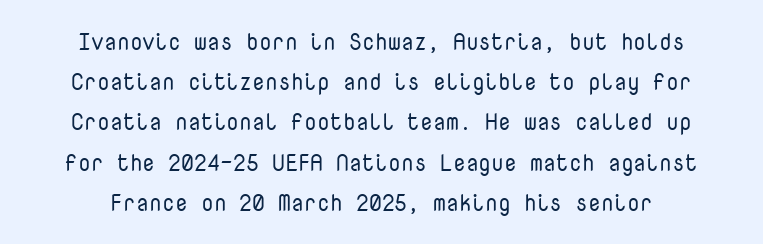
The image shows 23 px text type, upright; set line spacing 1.75x, normal letter spacing, not underlined.
